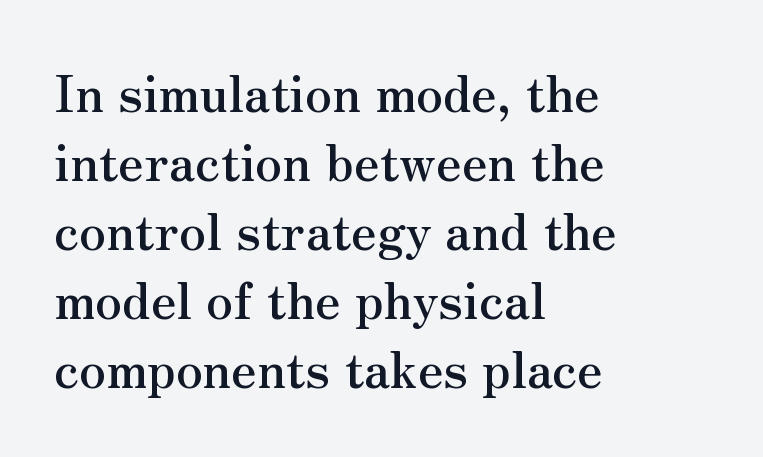
Q: Is the text italic (slanted)? A: No, it is upright.
Q: Is the typeface a serif or a sans-serif typeface? A: Serif.
Q: Is the text underlined? A: No.
Q: How is the paragraph aligned? A: Left-aligned.
Q: Is the spacing between letters normal or unusually wide? A: Normal.
Q: Is the spacing between lines tight, normal or loose? A: Normal.
Q: Width (condensed, normal, or wide)? A: Normal.
Q: Stroke contrast? A: Medium.
Q: x-height? A: Small.
Q: Monospaced? A: No.
